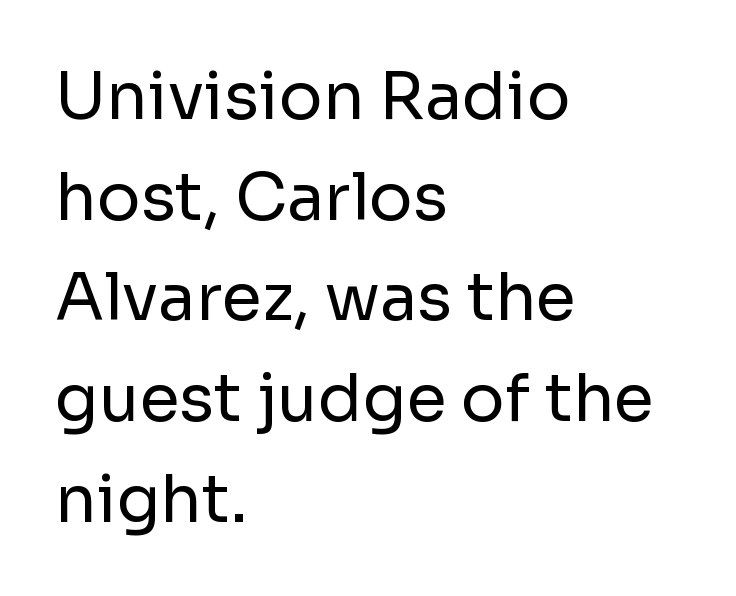
Visually the block forms a straight wall on the left and a jagged coastline on the right. Does the leading feel generous? No, just average. Character widths vary here, with narrow letters taking less room than wide ones. Letters rest on an invisible, unmarked baseline. These glyphs show unthickened strokes, regular width or finer.
